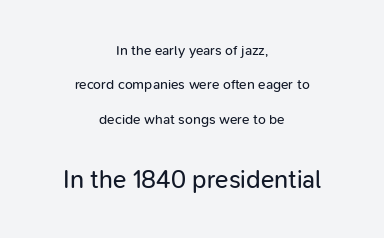
{"italic": "no", "bold": "no", "underline": "no", "align": "center", "line_spacing": "loose", "line_spacing_ratio": 2.46, "letter_spacing": "normal", "letter_spacing_em": 0.0, "larger_block": "second", "size_ratio": 1.79, "glyph_px": 25}
